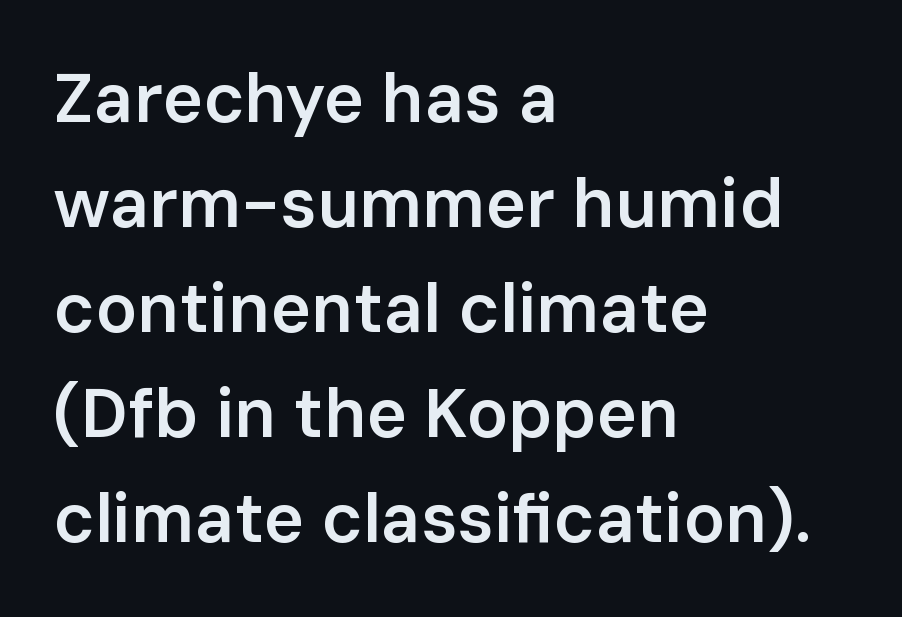
Q: Is the text bold? A: Semi-bold.
Q: Is the text italic (slanted)? A: No, it is upright.
Q: Is the typeface a serif or a sans-serif typeface? A: Sans-serif.
Q: Is the text underlined? A: No.
Q: How is the paragraph aligned? A: Left-aligned.
Q: Is the spacing between letters normal or unusually wide? A: Normal.
Q: Is the spacing between lines tight, normal or loose? A: Normal.
Q: Width (condensed, normal, or wide)? A: Normal.
Q: Stroke contrast? A: Low.
Q: x-height? A: Medium.
Q: Monospaced? A: No.
